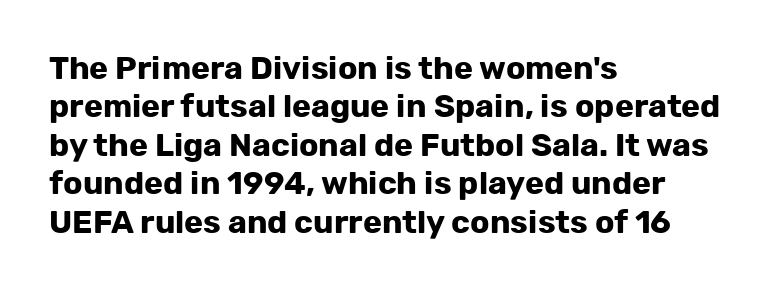
{"serif": "no", "italic": "no", "bold": "yes", "weight": "bold", "width": "normal", "stroke_contrast": "low", "x_height": "medium", "monospaced": "no", "underline": "no", "align": "left", "line_spacing_ratio": 1.2, "letter_spacing": "normal", "letter_spacing_em": 0.0, "glyph_px": 32}
